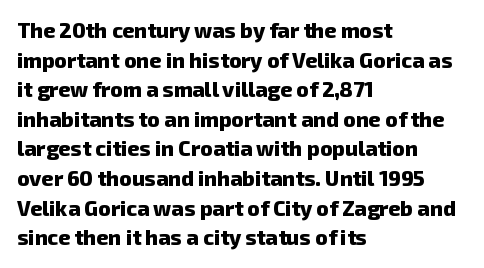
Q: Is the text bold? A: Yes.
Q: Is the text underlined? A: No.
Q: How is the paragraph aligned? A: Left-aligned.
Q: Is the spacing between letters normal or unusually wide? A: Normal.
Q: Is the spacing between lines tight, normal or loose? A: Normal.
